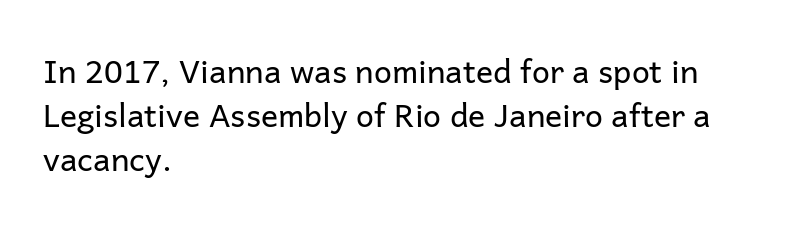
The image shows 32 px regular-weight sans-serif type, upright; set left-aligned, normal line spacing (1.37x), normal letter spacing, not underlined; low stroke contrast and a medium x-height.
